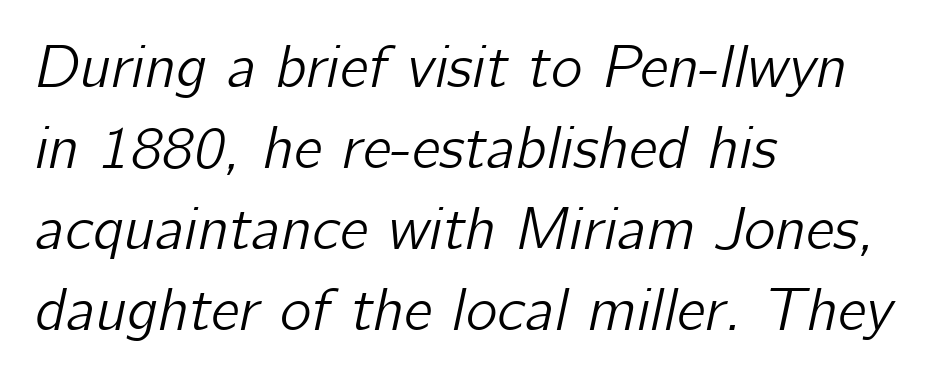
{"italic": "yes", "lean": "right", "slant_degrees": 12, "width": "normal", "stroke_contrast": "low", "x_height": "medium", "monospaced": "no", "underline": "no", "align": "left", "line_spacing": "normal", "line_spacing_ratio": 1.35, "letter_spacing": "normal", "letter_spacing_em": 0.0, "glyph_px": 60}
